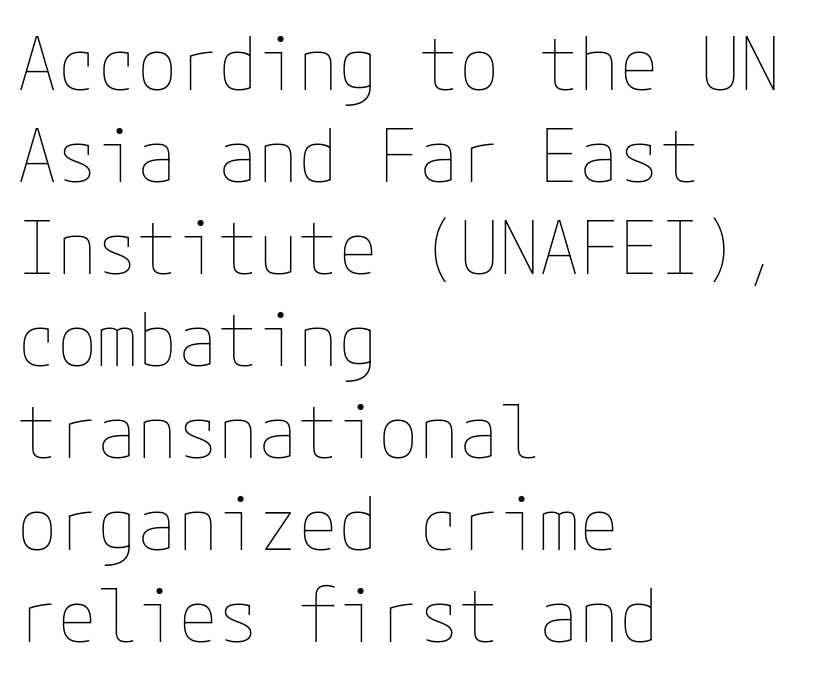
Q: Is the text bold? A: No.
Q: Is the text italic (slanted)? A: No, it is upright.
Q: Is the text underlined? A: No.
Q: How is the paragraph aligned? A: Left-aligned.
Q: Is the spacing between letters normal or unusually wide? A: Normal.
Q: Is the spacing between lines tight, normal or loose? A: Normal.
Q: Width (condensed, normal, or wide)? A: Normal.
Q: Stroke contrast? A: Low.
Q: x-height? A: Medium.
